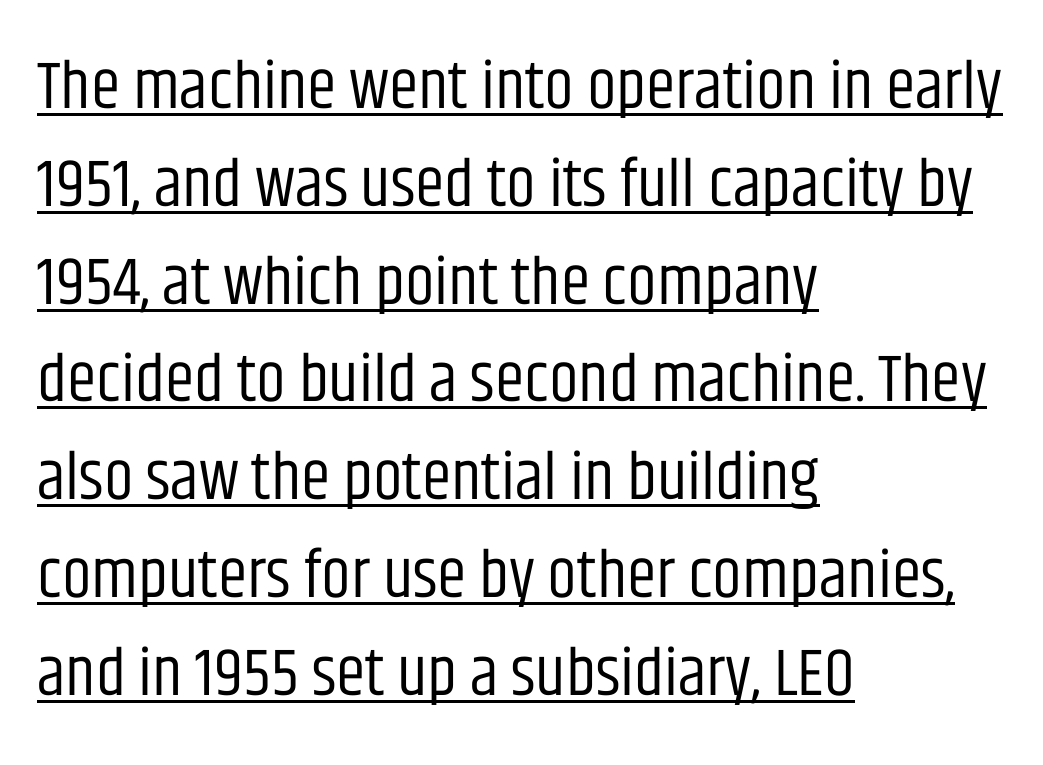
{"serif": "no", "italic": "no", "bold": "no", "weight": "regular", "width": "condensed", "stroke_contrast": "low", "x_height": "large", "monospaced": "no", "underline": "yes", "align": "left", "line_spacing": "normal", "line_spacing_ratio": 1.46, "letter_spacing": "normal", "letter_spacing_em": 0.0, "glyph_px": 67}
